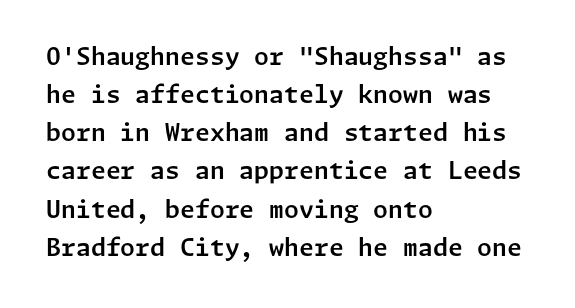
{"italic": "no", "underline": "no", "align": "left", "line_spacing": "normal", "line_spacing_ratio": 1.59, "letter_spacing": "normal", "letter_spacing_em": 0.0, "glyph_px": 24}
